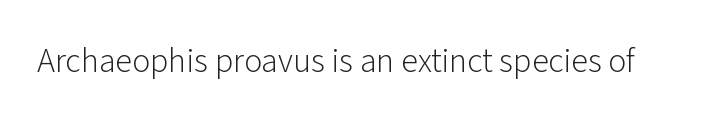
{"serif": "no", "italic": "no", "bold": "no", "weight": "light", "width": "normal", "stroke_contrast": "low", "x_height": "medium", "monospaced": "no", "underline": "no", "letter_spacing": "normal", "letter_spacing_em": 0.0, "glyph_px": 34}
